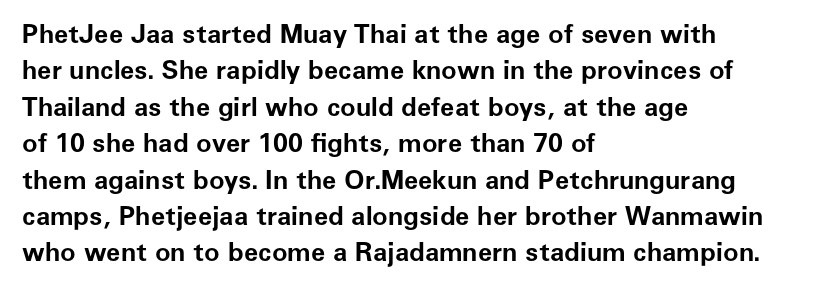
The image shows 26 px bold type, upright; set left-aligned, normal line spacing (1.4x), normal letter spacing, not underlined.
